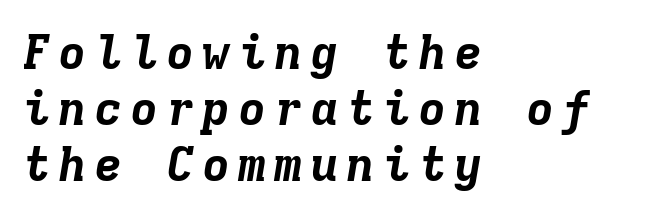
The image shows 48 px bold type, italic (leaning right), monospaced; set left-aligned, line spacing 1.17x, not underlined; low stroke contrast and a medium x-height.
